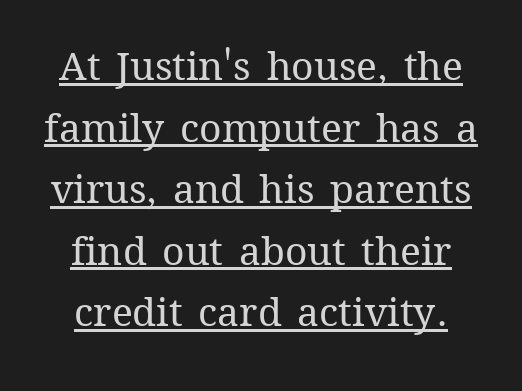
Q: Is the text bold? A: No.
Q: Is the text italic (slanted)? A: No, it is upright.
Q: Is the text underlined? A: Yes.
Q: Is the spacing between letters normal or unusually wide? A: Normal.
Q: Is the spacing between lines tight, normal or loose? A: Normal.
Q: Width (condensed, normal, or wide)? A: Normal.
Q: Stroke contrast? A: Medium.
Q: x-height? A: Medium.
Q: Monospaced? A: No.
